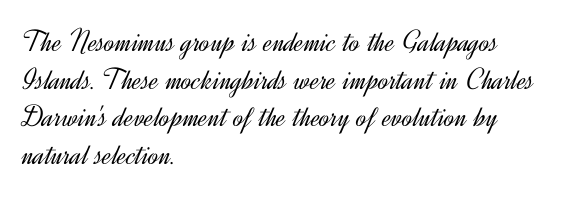
To sum up the face: it is a sans, with no serifs. Does the copy run flush right? No — it runs flush left. The letters look calm and open, with moderate or lighter stems. Observe the ordinary spacing: letters are neighbours, not strangers.
